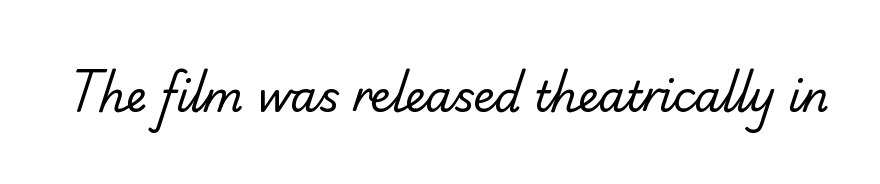
{"serif": "no", "bold": "no", "weight": "regular", "width": "normal", "stroke_contrast": "low", "x_height": "small", "monospaced": "no", "underline": "no", "letter_spacing": "normal", "letter_spacing_em": 0.0, "glyph_px": 42}
